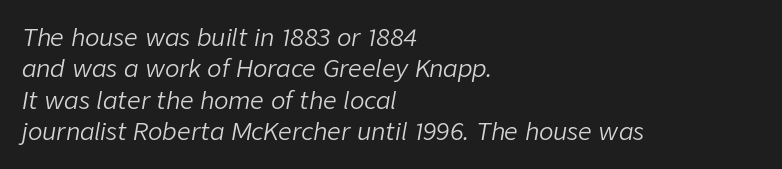
The image shows 24 px text type, italic (leaning right); set left-aligned, normal line spacing (1.31x), normal letter spacing, not underlined.
